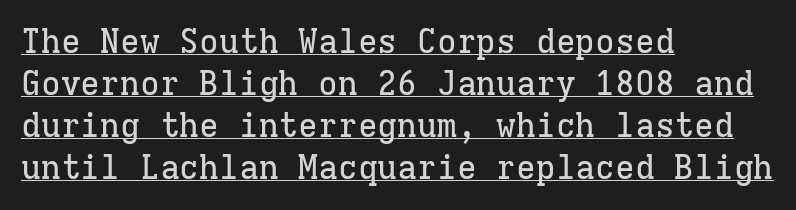
Q: Is the text italic (slanted)? A: No, it is upright.
Q: Is the typeface a serif or a sans-serif typeface? A: Serif.
Q: Is the text underlined? A: Yes.
Q: How is the paragraph aligned? A: Left-aligned.
Q: Is the spacing between letters normal or unusually wide? A: Normal.
Q: Is the spacing between lines tight, normal or loose? A: Normal.
Q: Width (condensed, normal, or wide)? A: Normal.
Q: Stroke contrast? A: Low.
Q: x-height? A: Medium.
Q: Monospaced? A: Yes.
